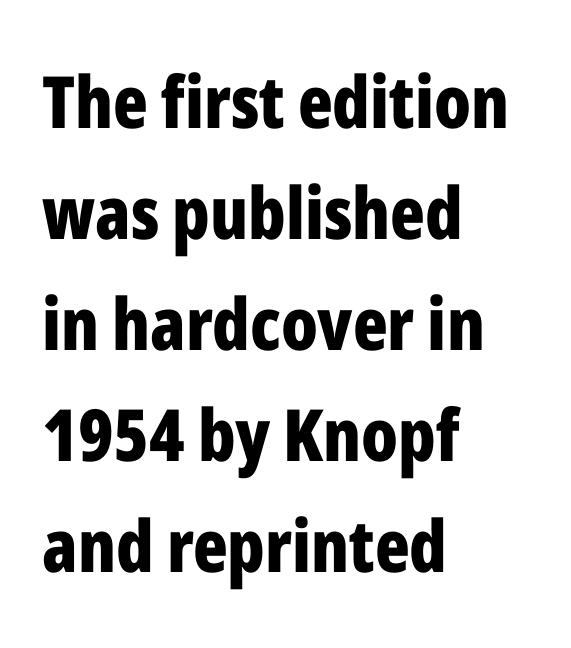
The image shows 72 px bold, condensed sans-serif type, upright; set left-aligned, normal line spacing (1.54x), normal letter spacing, not underlined; low stroke contrast and a medium x-height.
